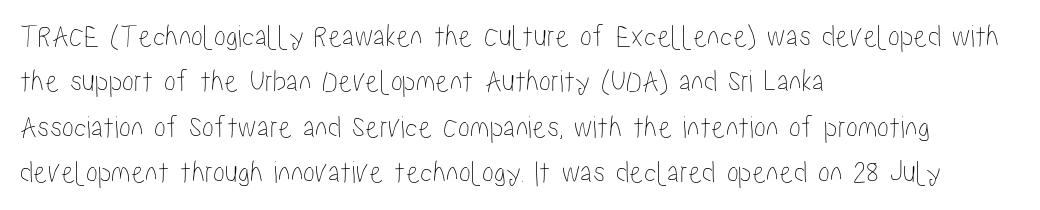
Honestly, the letter spacing is just normal — you wouldn't notice it. Plain, unruled lines of type. The passage is arranged the way most books set body copy — flush left. Each letter keeps its own natural width here, so spacing adapts to shape. Italic: no, the glyphs are upright roman.
